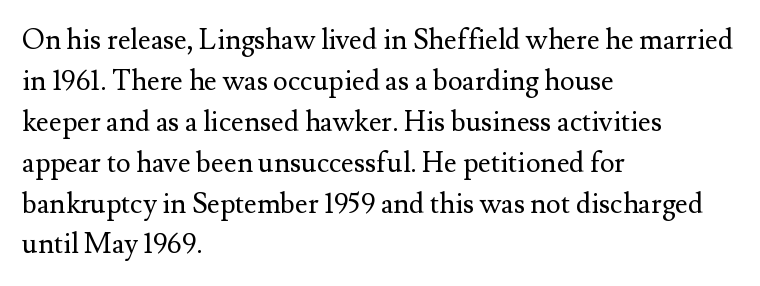
The image shows 28 px regular-weight serif type, upright; set left-aligned, normal line spacing (1.46x), normal letter spacing, not underlined; medium stroke contrast and a small x-height.
